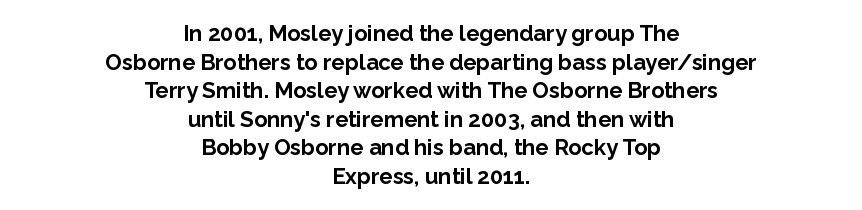
The image shows 22 px bold type, upright; set centered, normal line spacing (1.3x), normal letter spacing, not underlined.
